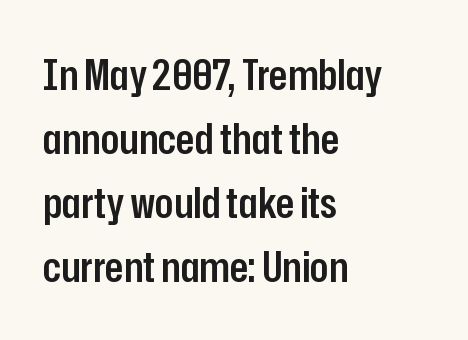
Q: Is the text bold? A: Semi-bold.
Q: Is the text italic (slanted)? A: No, it is upright.
Q: Is the typeface a serif or a sans-serif typeface? A: Sans-serif.
Q: Is the text underlined? A: No.
Q: How is the paragraph aligned? A: Left-aligned.
Q: Is the spacing between letters normal or unusually wide? A: Normal.
Q: Is the spacing between lines tight, normal or loose? A: Normal.
Q: Width (condensed, normal, or wide)? A: Condensed.
Q: Stroke contrast? A: Low.
Q: x-height? A: Medium.
Q: Monospaced? A: No.
